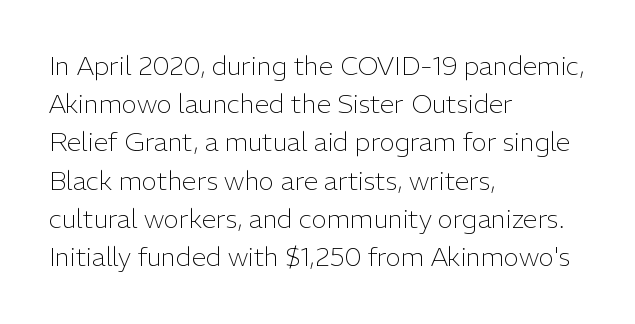
The vertical gap from one line to the next is medium. Quick note: underline off. The characters are drawn with everyday or finer stroke widths. A typesetter would mark this as roman, not italic. Caption: multi-line text, flush left, ragged right.
